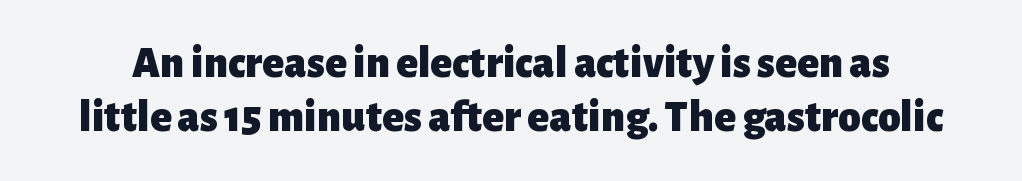
{"serif": "no", "italic": "no", "bold": "yes", "weight": "heavy", "width": "normal", "stroke_contrast": "low", "x_height": "medium", "monospaced": "no", "underline": "no", "line_spacing_ratio": 1.19, "letter_spacing": "normal", "letter_spacing_em": 0.0, "glyph_px": 45}
